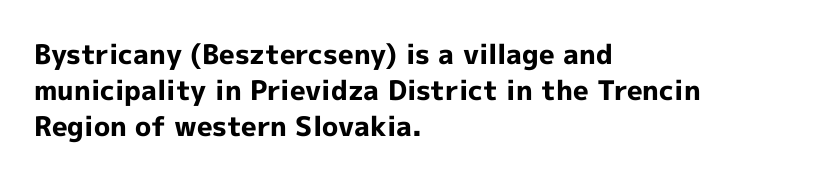
{"italic": "no", "bold": "yes", "underline": "no", "align": "left", "line_spacing": "normal", "line_spacing_ratio": 1.34, "letter_spacing": "normal", "letter_spacing_em": 0.0, "glyph_px": 27}
